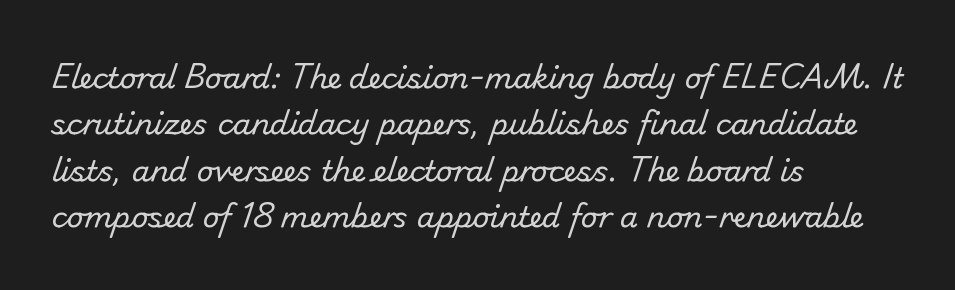
Q: Is the text bold? A: No.
Q: Is the typeface a serif or a sans-serif typeface? A: Sans-serif.
Q: Is the text underlined? A: No.
Q: How is the paragraph aligned? A: Left-aligned.
Q: Is the spacing between letters normal or unusually wide? A: Normal.
Q: Is the spacing between lines tight, normal or loose? A: Normal.
Q: Width (condensed, normal, or wide)? A: Normal.
Q: Stroke contrast? A: Low.
Q: x-height? A: Small.
Q: Monospaced? A: No.
